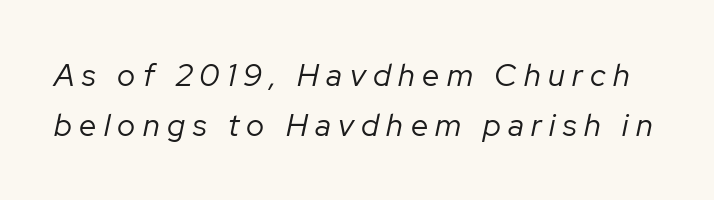
The image shows 31 px regular-weight type, italic (leaning right); set normal line spacing (1.6x), unusually wide letter spacing (+0.24 em), not underlined; low stroke contrast and a medium x-height.
